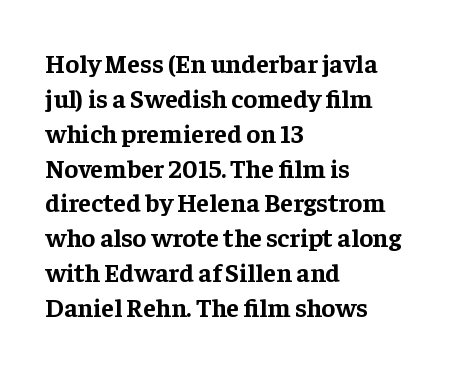
The image shows 26 px bold type, upright; set left-aligned, normal line spacing (1.34x), normal letter spacing, not underlined.
